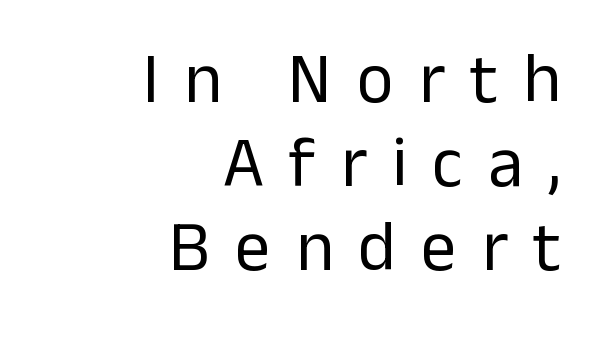
Q: Is the text bold? A: No.
Q: Is the text italic (slanted)? A: No, it is upright.
Q: Is the typeface a serif or a sans-serif typeface? A: Sans-serif.
Q: Is the text underlined? A: No.
Q: How is the paragraph aligned? A: Right-aligned.
Q: Is the spacing between letters normal or unusually wide? A: Unusually wide.
Q: Width (condensed, normal, or wide)? A: Normal.
Q: Stroke contrast? A: Low.
Q: x-height? A: Medium.
Q: Monospaced? A: No.
